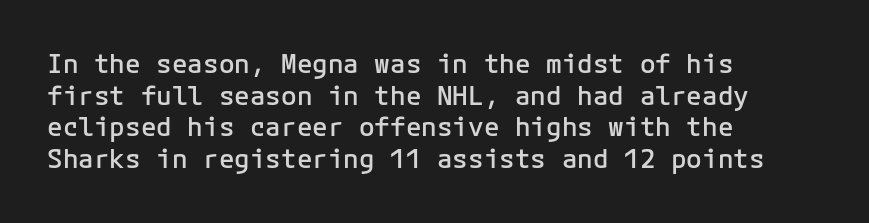
The image shows 26 px text type, upright; set left-aligned, line spacing 1.22x, normal letter spacing, not underlined.
